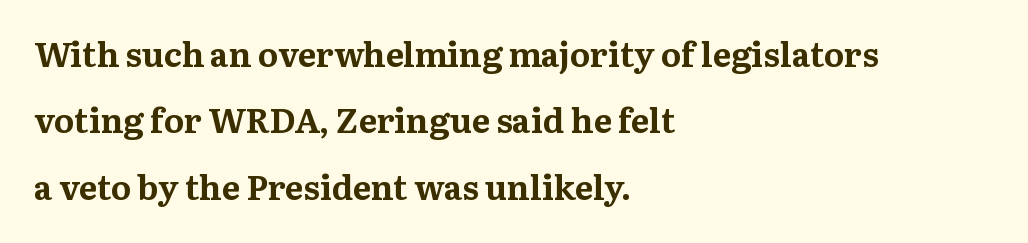
The image shows 34 px bold serif type, upright; set left-aligned, loose line spacing (1.95x), normal letter spacing, not underlined; medium stroke contrast and a medium x-height.
